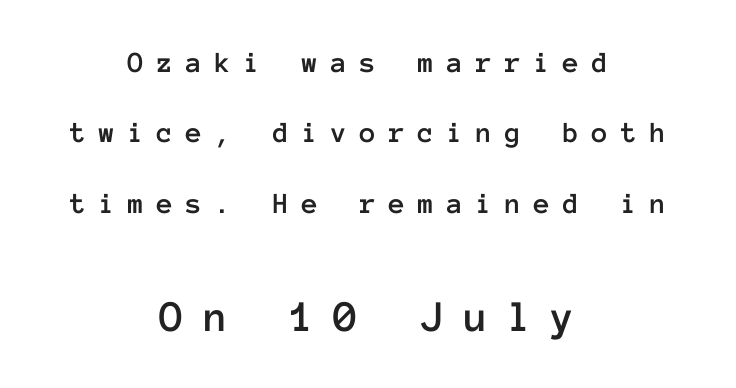
The image shows 45 px text type, upright, monospaced; set centered, loose line spacing (2.35x), unusually wide letter spacing (+0.42 em), not underlined; the second (bottom) block is 1.5x larger; low stroke contrast and a medium x-height.
